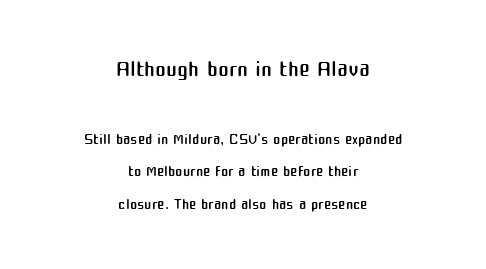
{"serif": "no", "italic": "no", "bold": "no", "weight": "regular", "width": "normal", "stroke_contrast": "medium", "x_height": "medium", "monospaced": "no", "underline": "no", "align": "center", "line_spacing": "normal", "line_spacing_ratio": 1.49, "letter_spacing": "normal", "letter_spacing_em": 0.0, "larger_block": "first", "size_ratio": 1.5, "glyph_px": 33}
